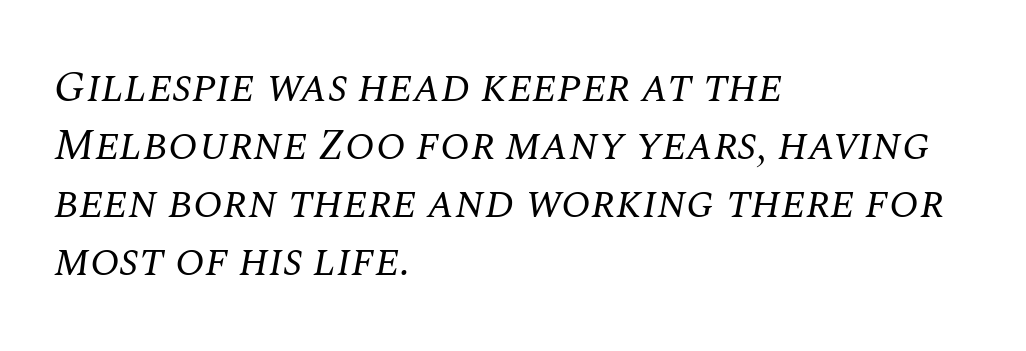
{"serif": "yes", "italic": "yes", "lean": "right", "slant_degrees": 10, "bold": "no", "weight": "regular", "width": "normal", "stroke_contrast": "medium", "x_height": "large", "monospaced": "no", "underline": "no", "align": "left", "line_spacing": "normal", "line_spacing_ratio": 1.32, "letter_spacing": "normal", "letter_spacing_em": 0.0, "glyph_px": 44}
